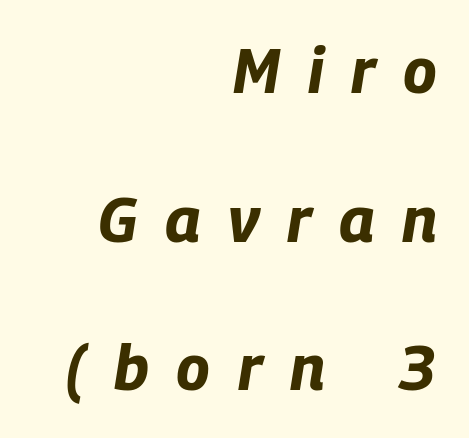
You could not count columns in this text — the font is proportionally spaced. One glance says open: line gaps are wider than usual. If you drew a ruler down the right edge, every line would touch it. The line texture is sparse and dotted thanks to wide tracking. When letters slant like this, we call the style italic.
